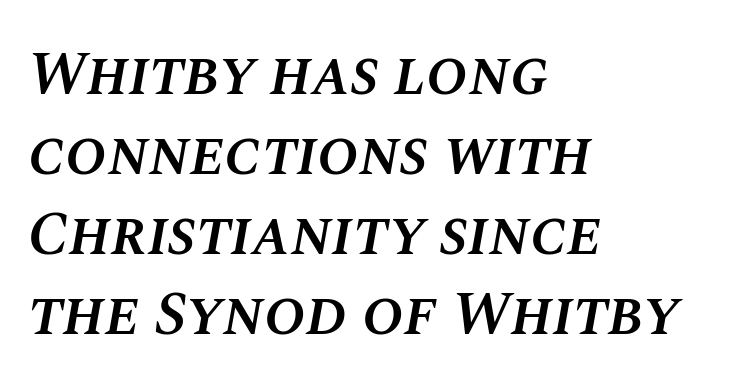
{"italic": "yes", "lean": "right", "slant_degrees": 10, "bold": "semi", "weight": "semibold", "width": "normal", "stroke_contrast": "medium", "x_height": "large", "monospaced": "no", "underline": "no", "align": "left", "line_spacing": "normal", "line_spacing_ratio": 1.29, "letter_spacing": "normal", "letter_spacing_em": 0.0, "glyph_px": 62}
